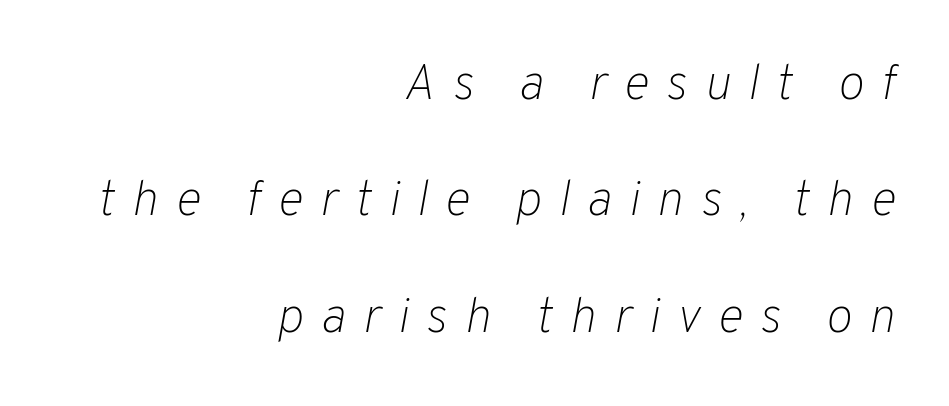
The image shows 50 px light type, italic (leaning right); set right-aligned, loose line spacing (2.33x), unusually wide letter spacing (+0.34 em), not underlined; low stroke contrast and a medium x-height.
